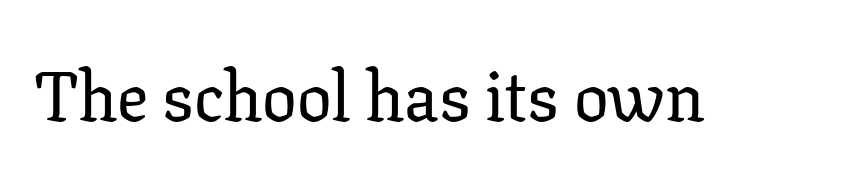
{"serif": "yes", "italic": "no", "width": "normal", "stroke_contrast": "low", "x_height": "medium", "monospaced": "no", "underline": "no", "letter_spacing": "normal", "letter_spacing_em": 0.0, "glyph_px": 69}
